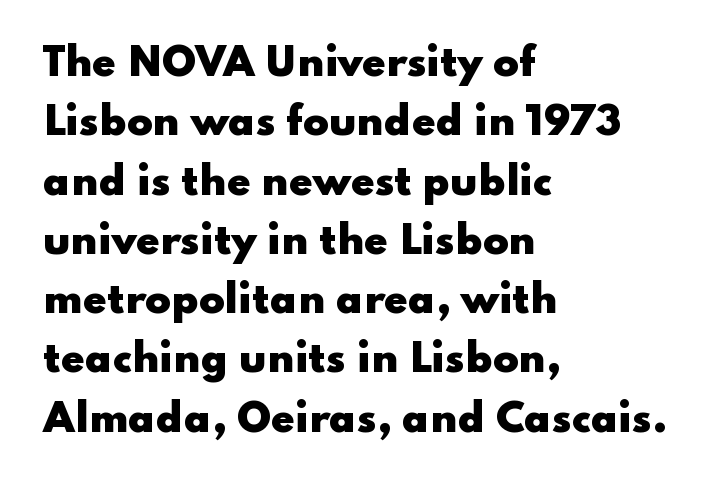
{"serif": "no", "italic": "no", "bold": "yes", "weight": "heavy", "width": "wide", "stroke_contrast": "low", "x_height": "small", "monospaced": "no", "underline": "no", "align": "left", "line_spacing": "normal", "line_spacing_ratio": 1.56, "letter_spacing": "normal", "letter_spacing_em": 0.0, "glyph_px": 38}
